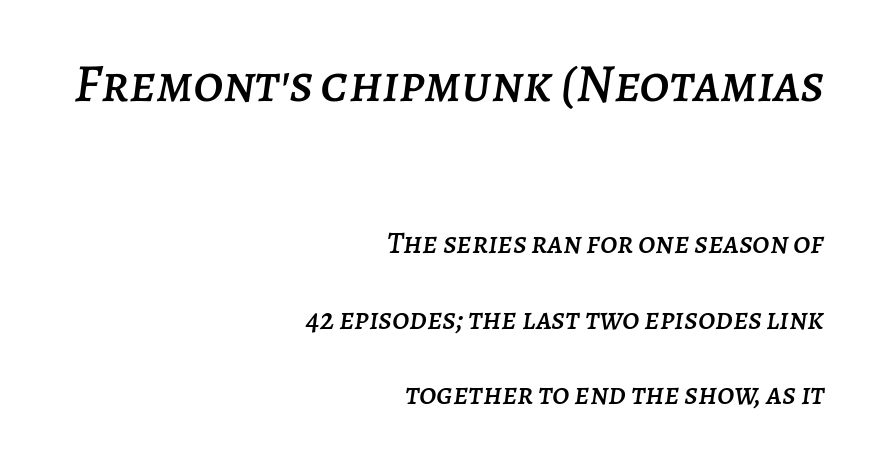
The image shows 54 px text type, italic (leaning right); set right-aligned, loose line spacing (2.44x), normal letter spacing, not underlined; the first (top) block is 1.74x larger; low stroke contrast and a large x-height.
